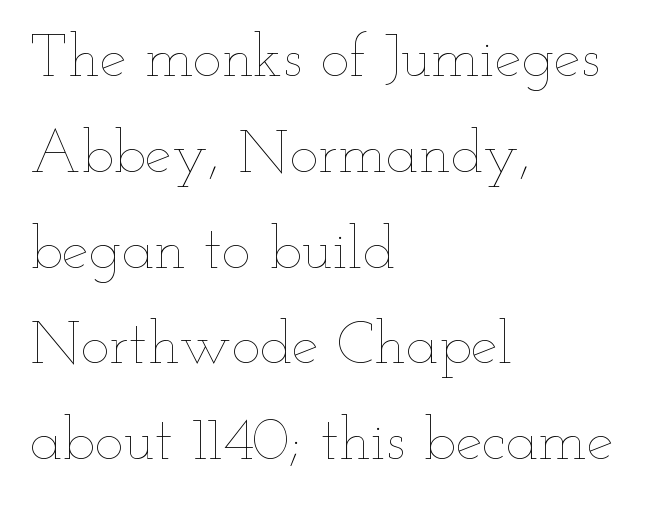
Q: Is the text bold? A: No.
Q: Is the text italic (slanted)? A: No, it is upright.
Q: Is the text underlined? A: No.
Q: How is the paragraph aligned? A: Left-aligned.
Q: Is the spacing between letters normal or unusually wide? A: Normal.
Q: Is the spacing between lines tight, normal or loose? A: Normal.
Q: Width (condensed, normal, or wide)? A: Wide.
Q: Stroke contrast? A: Low.
Q: x-height? A: Small.
Q: Monospaced? A: No.
